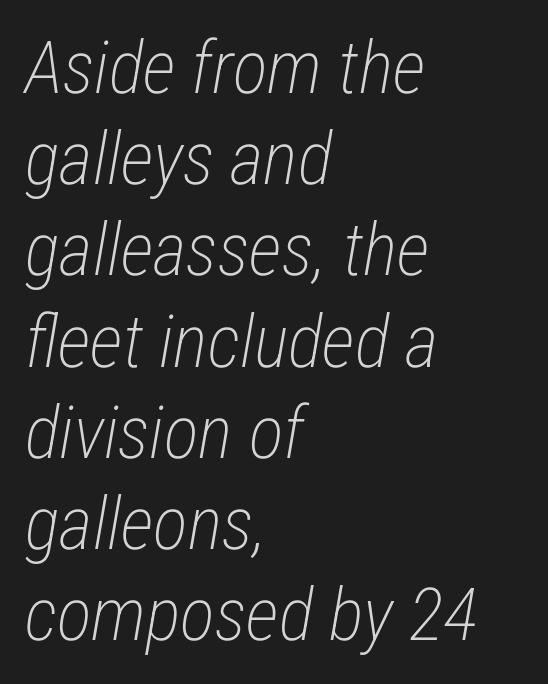
Honestly, the row spacing looks completely unremarkable. The rag falls on the right side of this text block. A light-to-regular cut is what we see here. Character widths vary here, with narrow letters taking less room than wide ones.
